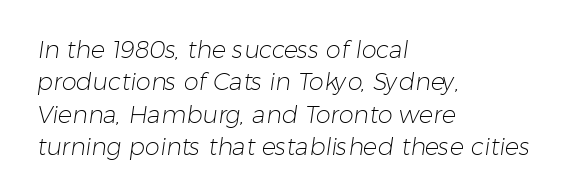
Just letters on the line, the space beneath them empty. Leading matches the norm, producing a regular column. Glyph-to-glyph distance matches everyday printed text. Left-aligned paragraph, ragged on the right. The cut favours lightness, reaching ordinary text weight at its darkest.
